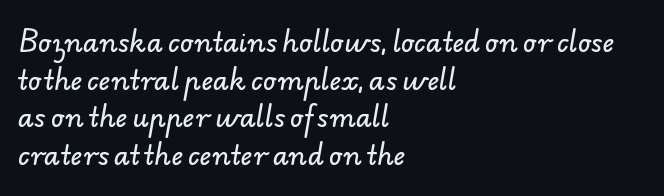
{"underline": "no", "align": "left", "line_spacing": "normal", "line_spacing_ratio": 1.45, "letter_spacing": "normal", "letter_spacing_em": 0.0, "glyph_px": 26}
